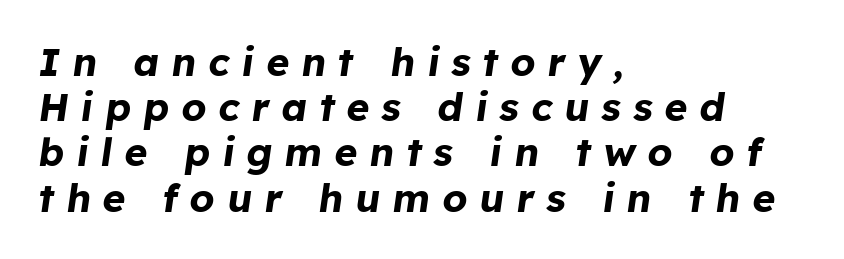
The image shows 39 px bold type, italic (leaning right); set left-aligned, line spacing 1.16x, unusually wide letter spacing (+0.31 em), not underlined; low stroke contrast and a medium x-height.
